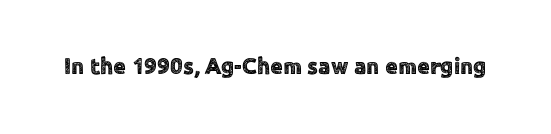
The image shows 23 px text type, upright; set normal letter spacing, not underlined.
